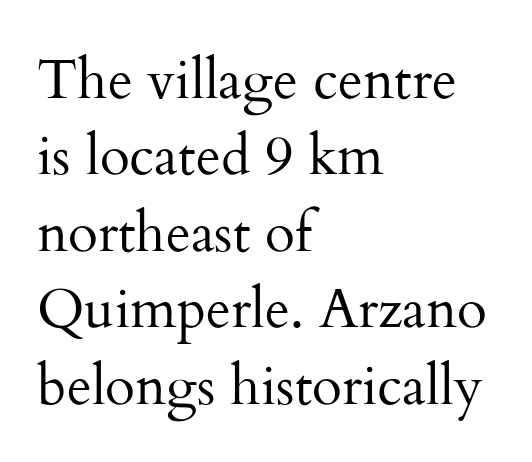
What's the leading like? Ordinary, nothing unusual. Yep, those are serifs on the letters. Ascenders rise straight up at ninety degrees. You could not count columns in this text — the font is proportionally spaced. A light-to-regular cut is what we see here.
